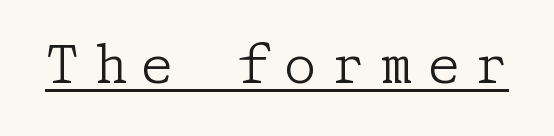
{"serif": "yes", "italic": "no", "bold": "no", "weight": "light", "width": "normal", "stroke_contrast": "low", "x_height": "medium", "underline": "yes", "letter_spacing": "wide", "letter_spacing_em": 0.28, "glyph_px": 53}
